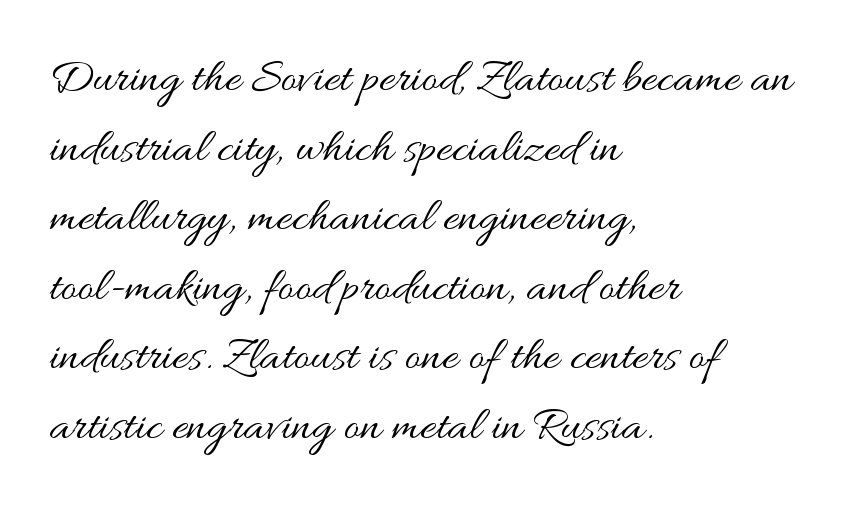
The image shows 49 px regular-weight, wide type; set left-aligned, normal line spacing (1.42x), normal letter spacing, not underlined; medium stroke contrast and a small x-height.
